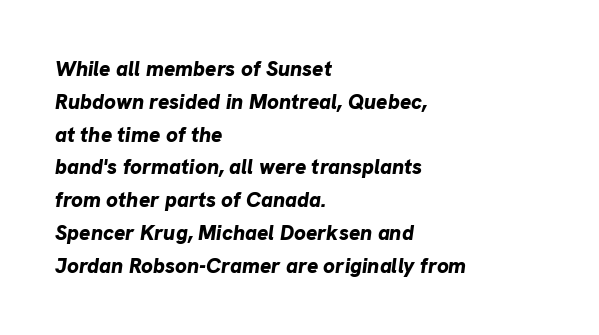
{"italic": "yes", "lean": "right", "slant_degrees": 8, "bold": "yes", "underline": "no", "align": "left", "line_spacing": "normal", "line_spacing_ratio": 1.56, "letter_spacing": "normal", "letter_spacing_em": 0.0, "glyph_px": 21}
